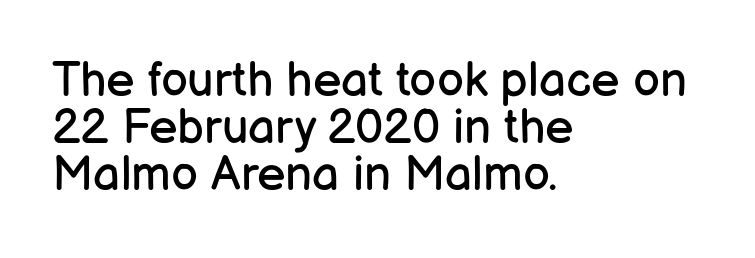
Q: Is the text bold? A: No.
Q: Is the text italic (slanted)? A: No, it is upright.
Q: Is the typeface a serif or a sans-serif typeface? A: Sans-serif.
Q: Is the text underlined? A: No.
Q: How is the paragraph aligned? A: Left-aligned.
Q: Is the spacing between letters normal or unusually wide? A: Normal.
Q: Is the spacing between lines tight, normal or loose? A: Tight.
Q: Width (condensed, normal, or wide)? A: Normal.
Q: Stroke contrast? A: Low.
Q: x-height? A: Medium.
Q: Monospaced? A: No.
